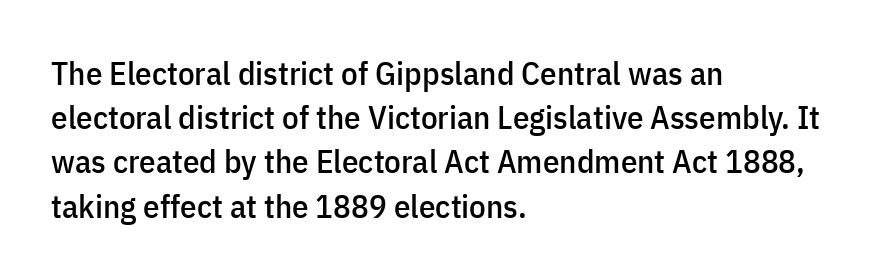
The image shows 33 px condensed sans-serif type, upright; set left-aligned, normal line spacing (1.34x), normal letter spacing, not underlined; low stroke contrast and a medium x-height.
